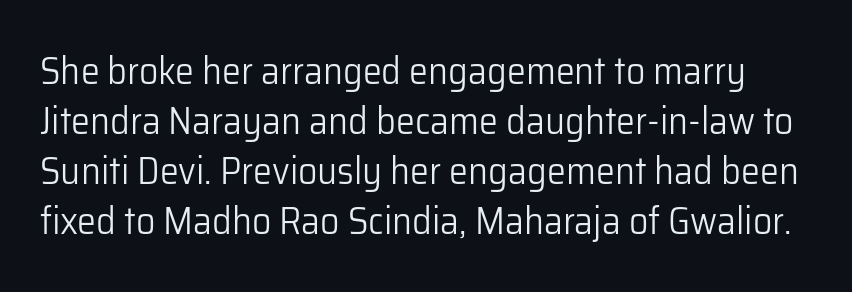
The image shows 38 px light sans-serif type, upright; set normal line spacing (1.32x), normal letter spacing, not underlined; low stroke contrast and a medium x-height.
